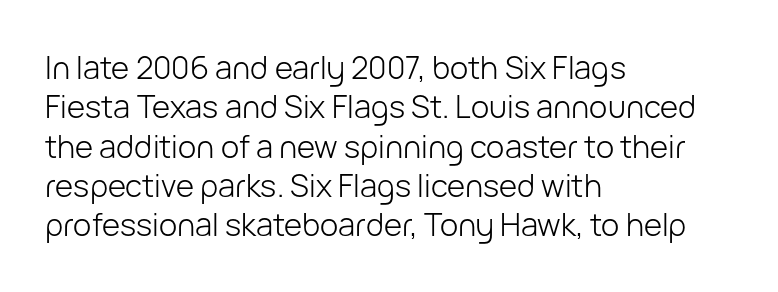
{"serif": "no", "italic": "no", "bold": "no", "weight": "light", "width": "normal", "stroke_contrast": "low", "x_height": "medium", "monospaced": "no", "underline": "no", "align": "left", "line_spacing": "normal", "line_spacing_ratio": 1.27, "letter_spacing": "normal", "letter_spacing_em": 0.0, "glyph_px": 31}
